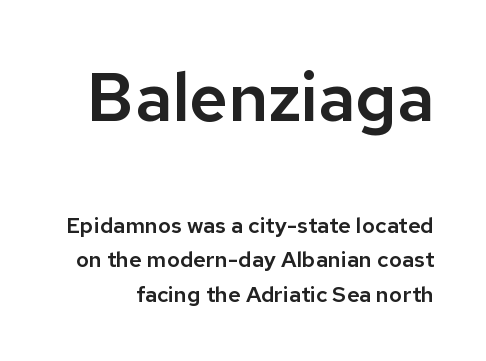
{"serif": "no", "italic": "no", "width": "normal", "stroke_contrast": "low", "x_height": "medium", "monospaced": "no", "underline": "no", "line_spacing": "normal", "line_spacing_ratio": 1.56, "letter_spacing": "normal", "letter_spacing_em": 0.0, "larger_block": "first", "size_ratio": 3.05, "glyph_px": 67}
